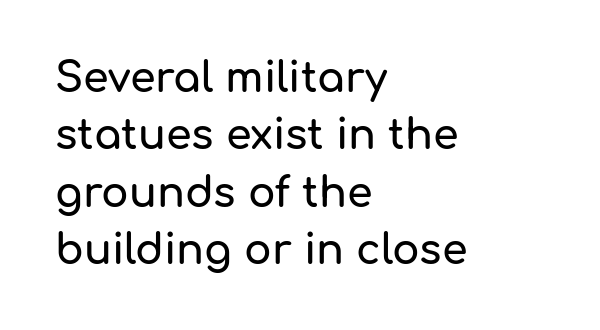
Q: Is the text italic (slanted)? A: No, it is upright.
Q: Is the typeface a serif or a sans-serif typeface? A: Sans-serif.
Q: Is the text underlined? A: No.
Q: How is the paragraph aligned? A: Left-aligned.
Q: Is the spacing between letters normal or unusually wide? A: Normal.
Q: Is the spacing between lines tight, normal or loose? A: Normal.
Q: Width (condensed, normal, or wide)? A: Normal.
Q: Stroke contrast? A: Low.
Q: x-height? A: Medium.
Q: Monospaced? A: No.
